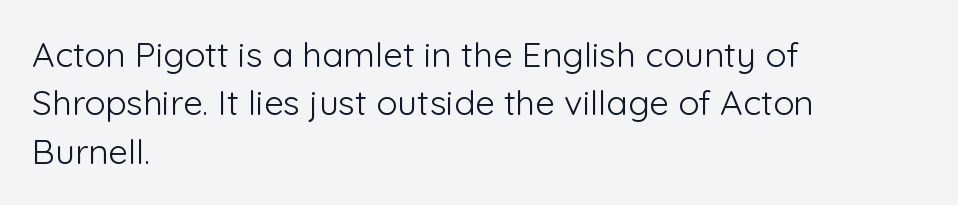
The image shows 35 px light sans-serif type, upright; set left-aligned, normal line spacing (1.38x), normal letter spacing, not underlined; low stroke contrast and a medium x-height.
